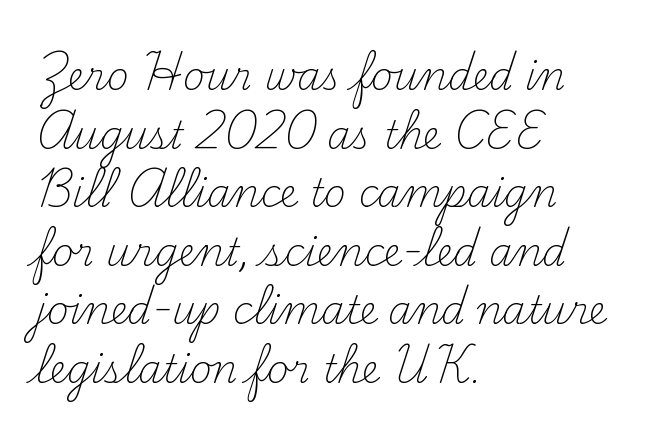
Q: Is the text bold? A: No.
Q: Is the text italic (slanted)? A: Yes.
Q: Is the text underlined? A: No.
Q: How is the paragraph aligned? A: Left-aligned.
Q: Is the spacing between letters normal or unusually wide? A: Normal.
Q: Is the spacing between lines tight, normal or loose? A: Normal.
Q: Width (condensed, normal, or wide)? A: Normal.
Q: Stroke contrast? A: Medium.
Q: x-height? A: Small.
Q: Monospaced? A: No.
